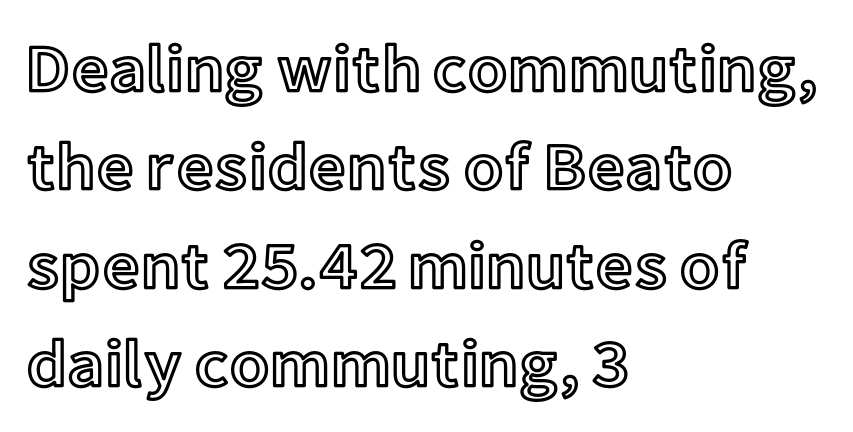
No italicization has been applied; the sample stays upright. These lines are set flush left with a ragged right edge. Does extra space separate the letters? No, they use regular spacing. Lines of text with bare space underneath. Interline gaps are of average width in this sample.
